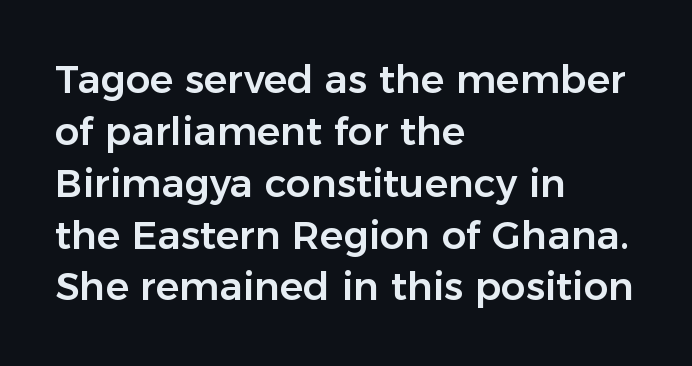
The image shows 39 px sans-serif type, upright; set left-aligned, normal line spacing (1.33x), normal letter spacing, not underlined; low stroke contrast and a medium x-height.
